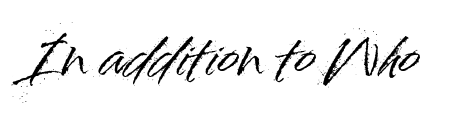
The image shows 51 px sans-serif type; set normal letter spacing, not underlined; high stroke contrast and a small x-height.
